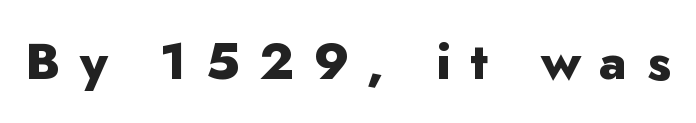
{"serif": "no", "italic": "no", "bold": "yes", "weight": "heavy", "width": "normal", "stroke_contrast": "low", "x_height": "small", "monospaced": "no", "underline": "no", "letter_spacing": "wide", "letter_spacing_em": 0.37, "glyph_px": 51}
